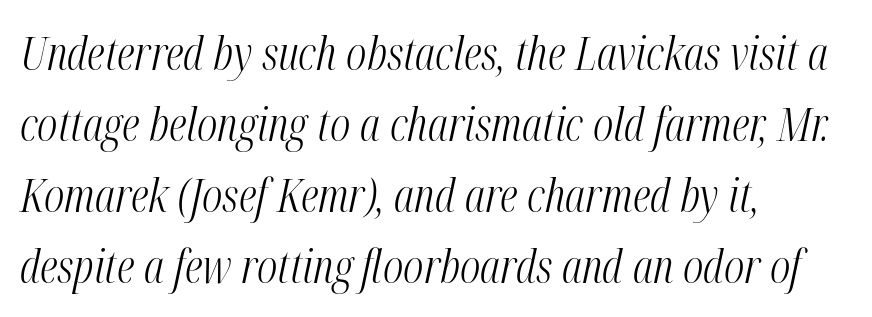
The image shows 46 px light, condensed type, italic (leaning right); set left-aligned, normal line spacing (1.54x), normal letter spacing, not underlined; medium stroke contrast and a medium x-height.
